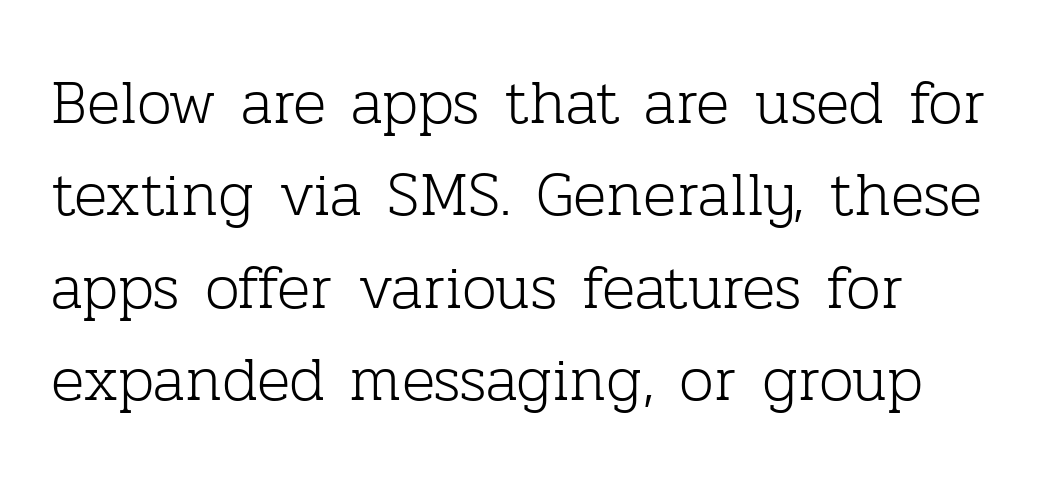
{"serif": "yes", "italic": "no", "bold": "no", "weight": "light", "width": "normal", "stroke_contrast": "low", "x_height": "medium", "monospaced": "no", "underline": "no", "line_spacing": "normal", "line_spacing_ratio": 1.49, "letter_spacing": "normal", "letter_spacing_em": 0.0, "glyph_px": 62}
